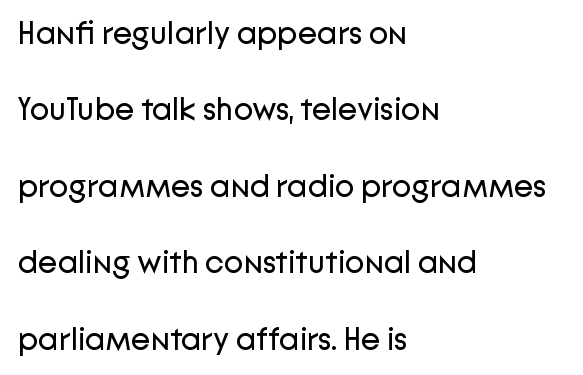
Q: Is the text bold? A: No.
Q: Is the text italic (slanted)? A: No, it is upright.
Q: Is the typeface a serif or a sans-serif typeface? A: Sans-serif.
Q: Is the text underlined? A: No.
Q: How is the paragraph aligned? A: Left-aligned.
Q: Is the spacing between letters normal or unusually wide? A: Normal.
Q: Is the spacing between lines tight, normal or loose? A: Loose.
Q: Width (condensed, normal, or wide)? A: Normal.
Q: Stroke contrast? A: Low.
Q: x-height? A: Medium.
Q: Monospaced? A: No.
